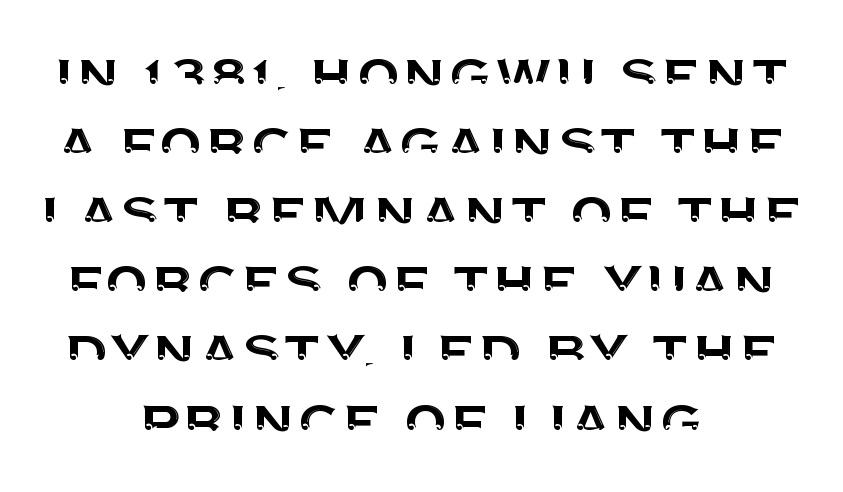
{"serif": "no", "italic": "no", "width": "normal", "stroke_contrast": "medium", "x_height": "large", "monospaced": "no", "underline": "no", "align": "center", "line_spacing": "tight", "line_spacing_ratio": 0.96, "letter_spacing": "normal", "letter_spacing_em": 0.0, "glyph_px": 72}
